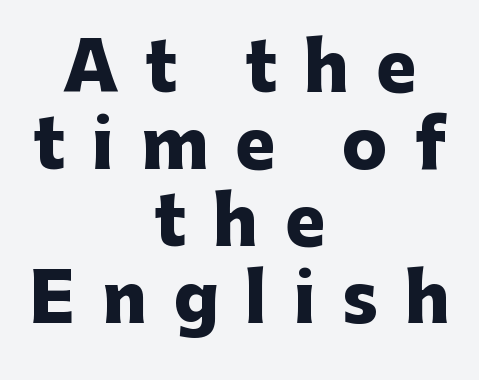
The image shows 67 px heavy sans-serif type, upright; set centered, tight line spacing (1.15x), unusually wide letter spacing (+0.4 em), not underlined; low stroke contrast and a medium x-height.
